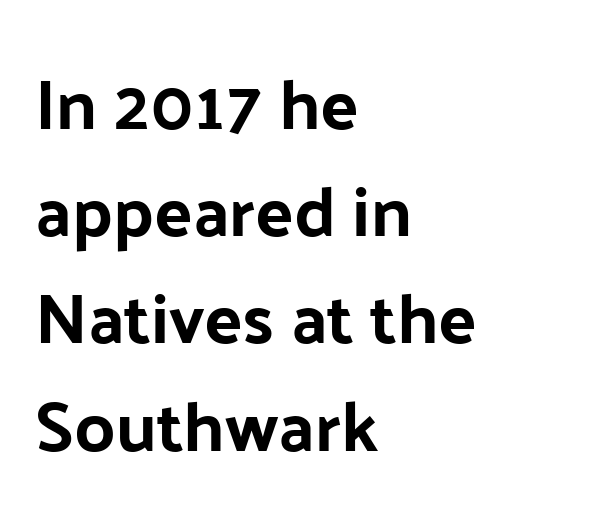
This is roman type, the default non-slanted kind. The lines are quadded left. Are there feet on the stems? There aren't — it's a sans. Its strokes are broad and dark, the hallmark of bold type. The gaps between neighbouring characters are ordinary and unremarkable.
